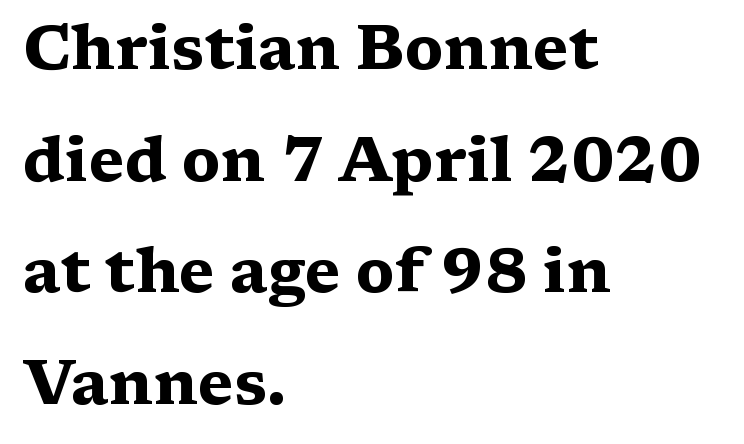
The letters carry serifs — small finishing strokes at the ends of their stems. These lines carry a lot of weight — the face is fully bold. All the whitespace from short lines collects on the right. The face used here is proportionally spaced, like ordinary book or web type. Anything drawn beneath the words? Only blank space. Does the lettering tilt? It doesn't — this is upright.
